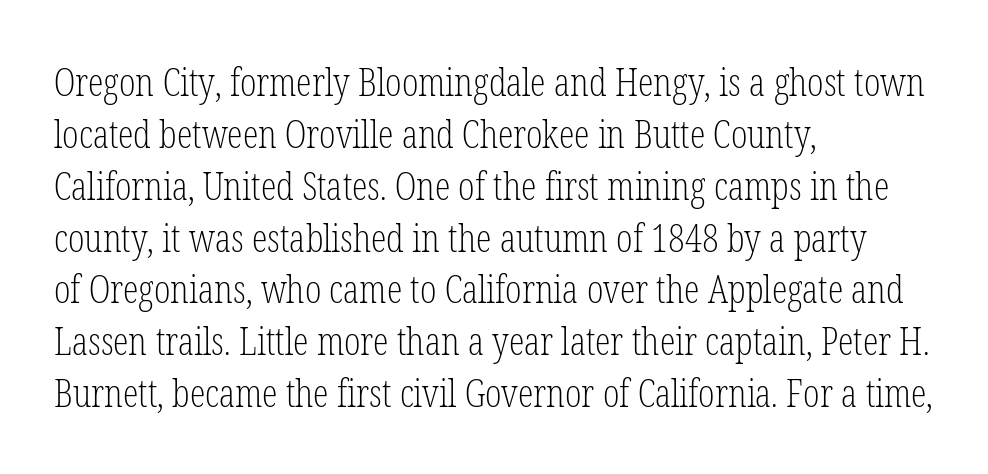
The image shows 39 px light, condensed serif type, upright; set left-aligned, normal line spacing (1.33x), normal letter spacing, not underlined; low stroke contrast and a medium x-height.
